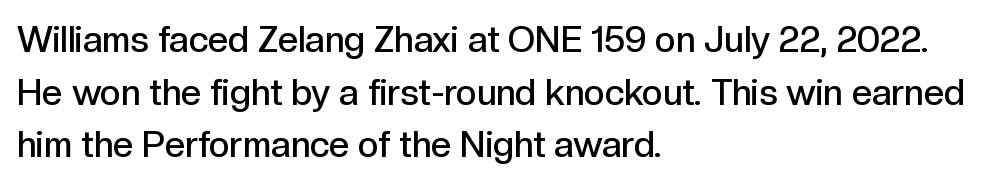
{"serif": "no", "italic": "no", "bold": "semi", "weight": "semibold", "width": "normal", "x_height": "medium", "monospaced": "no", "underline": "no", "align": "left", "line_spacing": "normal", "line_spacing_ratio": 1.46, "letter_spacing": "normal", "letter_spacing_em": 0.0, "glyph_px": 36}
